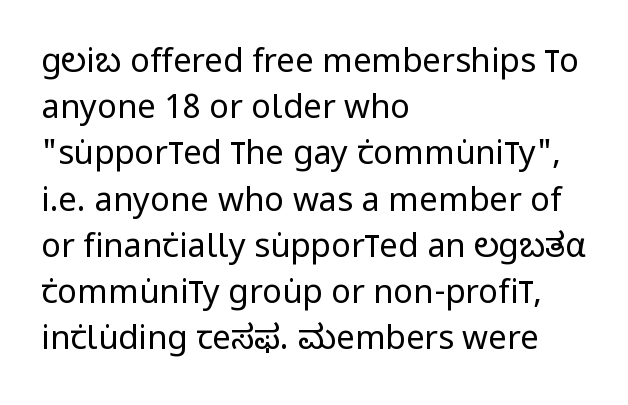
The image shows 33 px regular-weight, condensed sans-serif type, upright; set left-aligned, normal line spacing (1.4x), normal letter spacing, not underlined; low stroke contrast and a large x-height.
